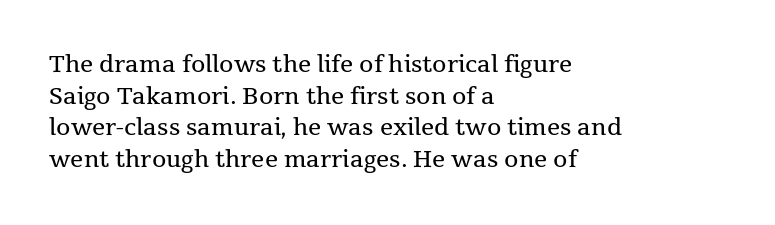
{"italic": "no", "bold": "no", "underline": "no", "align": "left", "line_spacing": "normal", "line_spacing_ratio": 1.37, "letter_spacing": "normal", "letter_spacing_em": 0.0, "glyph_px": 23}
